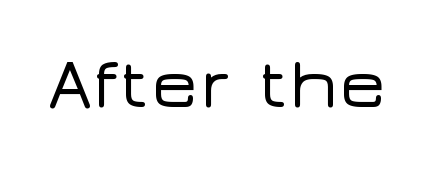
The image shows 72 px wide sans-serif type, upright; set normal letter spacing, not underlined; low stroke contrast and a medium x-height.
